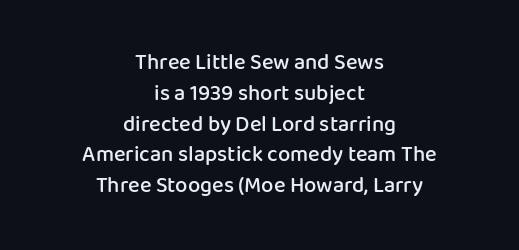
The image shows 22 px text type, upright; set centered, normal line spacing (1.4x), normal letter spacing, not underlined.
